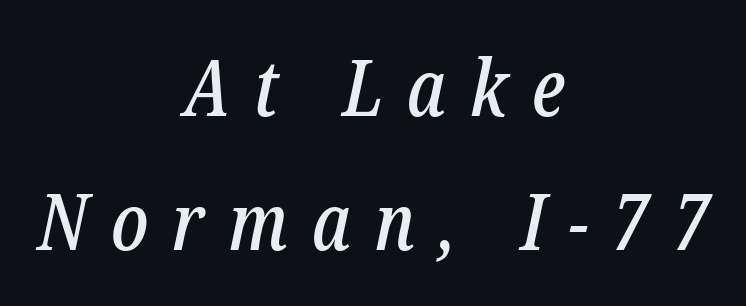
Proportional: the letters do not fall into vertical columns. Vertical spacing — default. Glance below the letters and you will spot only blank space. A student would call this center alignment; a typographer would say set centered.
